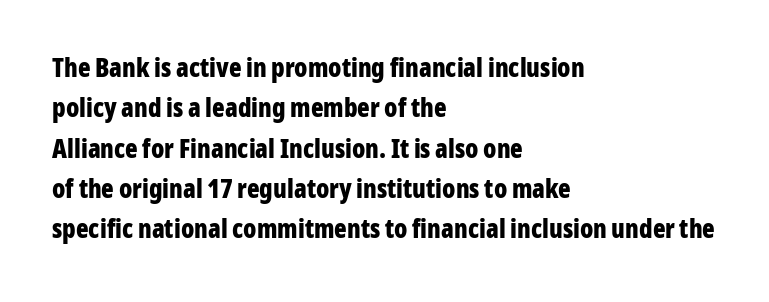
A classic flush-left, rag-right setting is used for this passage. Rows of type keep a routine distance in the vertical direction. Descenders are the only things crossing below the line. The strokes are fattened all the way to bold. Tracking value appears to be zero — textbook default spacing.
